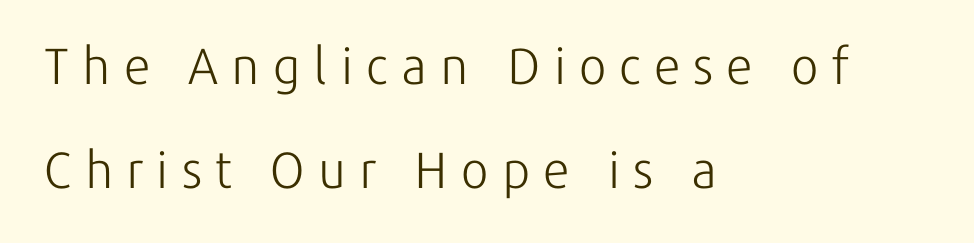
Q: Is the text bold? A: No.
Q: Is the text italic (slanted)? A: No, it is upright.
Q: Is the typeface a serif or a sans-serif typeface? A: Sans-serif.
Q: Is the text underlined? A: No.
Q: How is the paragraph aligned? A: Left-aligned.
Q: Is the spacing between letters normal or unusually wide? A: Unusually wide.
Q: Is the spacing between lines tight, normal or loose? A: Loose.
Q: Width (condensed, normal, or wide)? A: Normal.
Q: Stroke contrast? A: Low.
Q: x-height? A: Medium.
Q: Monospaced? A: No.
